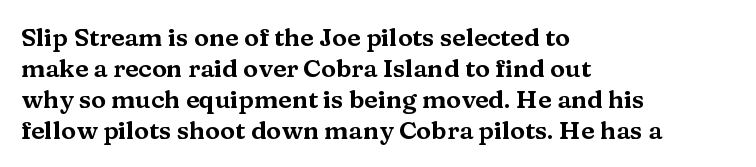
Clear beneath every line of the passage. Is the block centered? No — it sits flush against the left margin. Observe the ordinary spacing: letters are neighbours, not strangers. The letters stand upright; this is a roman face.
